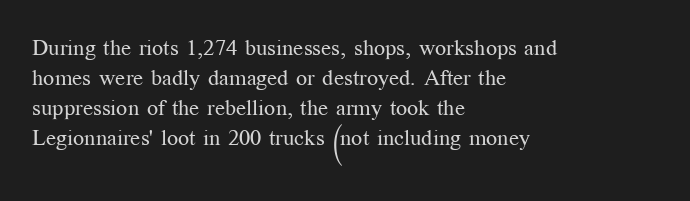
The image shows 22 px text type, upright; set left-aligned, normal line spacing (1.37x), normal letter spacing, not underlined.
